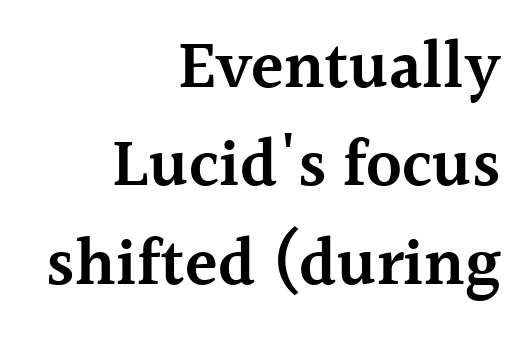
{"serif": "yes", "italic": "no", "bold": "semi", "weight": "semibold", "width": "normal", "x_height": "medium", "monospaced": "no", "underline": "no", "align": "right", "line_spacing": "normal", "line_spacing_ratio": 1.47, "letter_spacing": "normal", "letter_spacing_em": 0.0, "glyph_px": 67}
